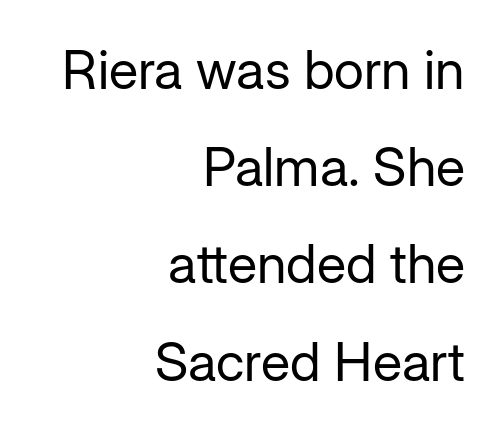
The image shows 54 px regular-weight sans-serif type, upright; set right-aligned, line spacing 1.8x, normal letter spacing, not underlined; low stroke contrast and a medium x-height.
